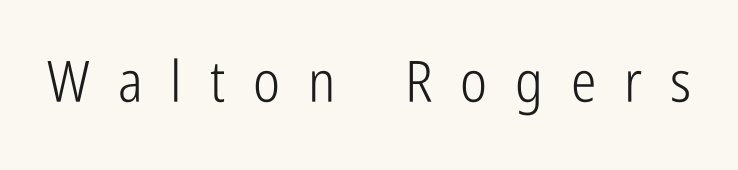
{"serif": "no", "italic": "no", "bold": "no", "weight": "light", "width": "condensed", "stroke_contrast": "low", "x_height": "medium", "monospaced": "no", "underline": "no", "letter_spacing": "wide", "letter_spacing_em": 0.49, "glyph_px": 57}
